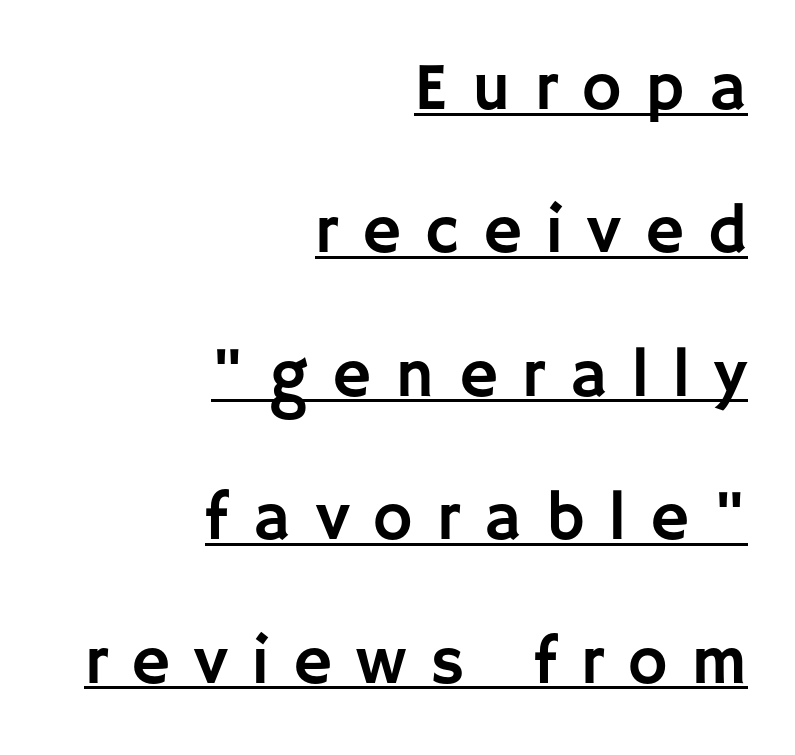
{"serif": "no", "italic": "no", "width": "normal", "stroke_contrast": "low", "x_height": "large", "monospaced": "no", "underline": "yes", "align": "right", "line_spacing": "loose", "line_spacing_ratio": 2.14, "letter_spacing": "wide", "letter_spacing_em": 0.36, "glyph_px": 67}
